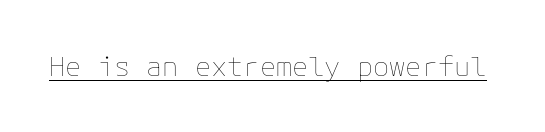
Q: Is the text bold? A: No.
Q: Is the text italic (slanted)? A: No, it is upright.
Q: Is the text underlined? A: Yes.
Q: Is the spacing between letters normal or unusually wide? A: Normal.
